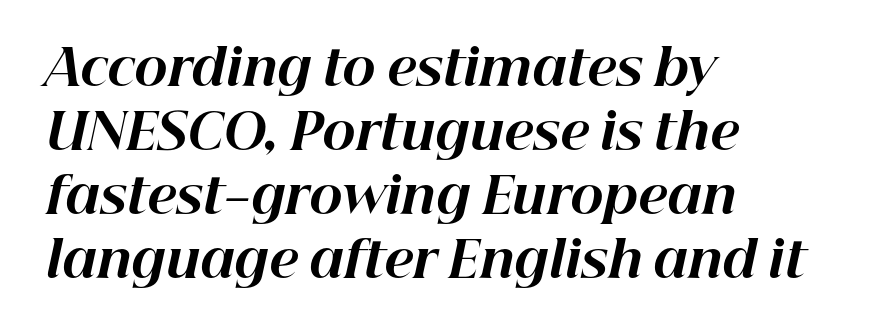
Typeset ragged right — the left edge is the straight one. Vertically, the passage feels balanced, rows spaced as you'd expect. The rendering uses natural spacing where letterforms have individual widths. The specimen omits any rule beneath the text block's lines.
